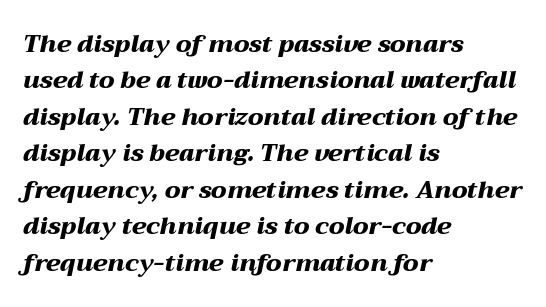
{"italic": "yes", "lean": "right", "slant_degrees": 12, "bold": "yes", "underline": "no", "align": "left", "line_spacing": "normal", "line_spacing_ratio": 1.52, "letter_spacing": "normal", "letter_spacing_em": 0.0, "glyph_px": 24}
